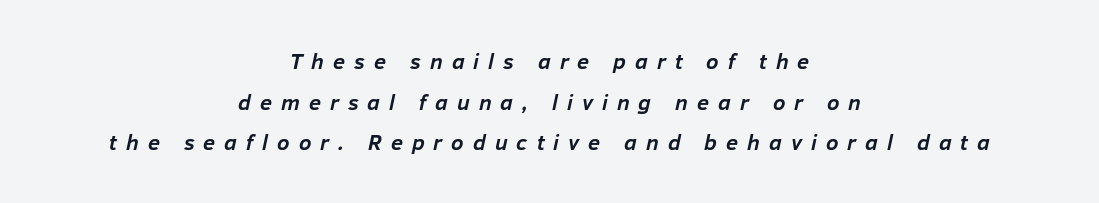
The image shows 22 px bold type, italic (leaning right); set centered, line spacing 1.85x, unusually wide letter spacing (+0.41 em), not underlined.
